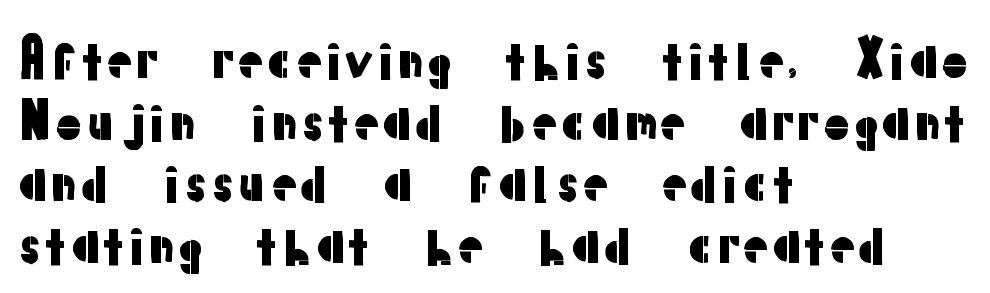
The image shows 51 px sans-serif type, upright; set left-aligned, line spacing 1.21x, normal letter spacing, not underlined; low stroke contrast and a medium x-height.
